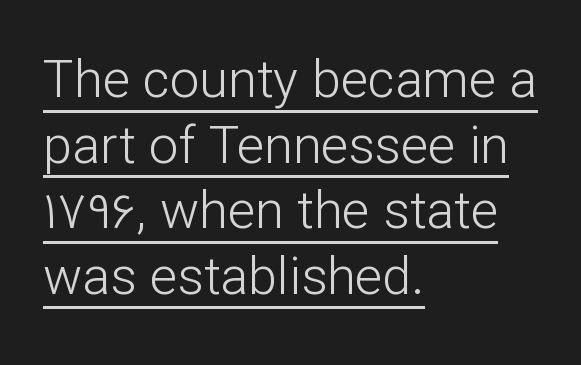
{"serif": "no", "italic": "no", "bold": "no", "weight": "light", "width": "normal", "stroke_contrast": "low", "x_height": "medium", "monospaced": "no", "underline": "yes", "align": "left", "line_spacing": "normal", "line_spacing_ratio": 1.26, "letter_spacing": "normal", "letter_spacing_em": 0.0, "glyph_px": 52}
